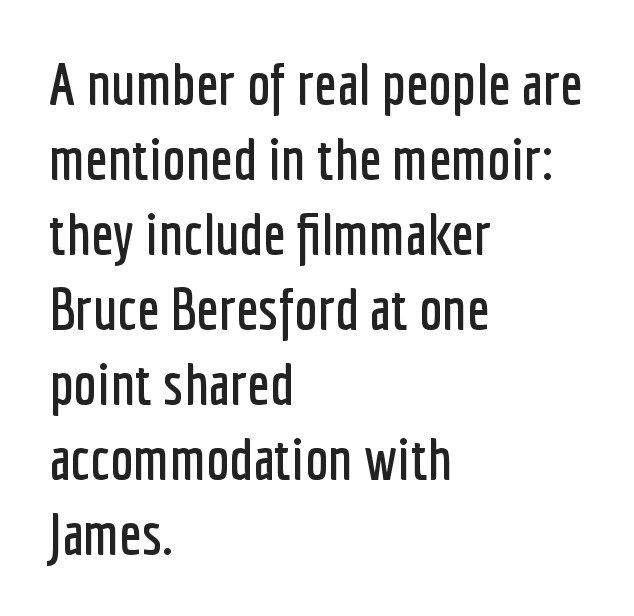
Q: Is the text italic (slanted)? A: No, it is upright.
Q: Is the typeface a serif or a sans-serif typeface? A: Sans-serif.
Q: Is the text underlined? A: No.
Q: How is the paragraph aligned? A: Left-aligned.
Q: Is the spacing between letters normal or unusually wide? A: Normal.
Q: Is the spacing between lines tight, normal or loose? A: Normal.
Q: Width (condensed, normal, or wide)? A: Condensed.
Q: Stroke contrast? A: Low.
Q: x-height? A: Medium.
Q: Monospaced? A: No.
